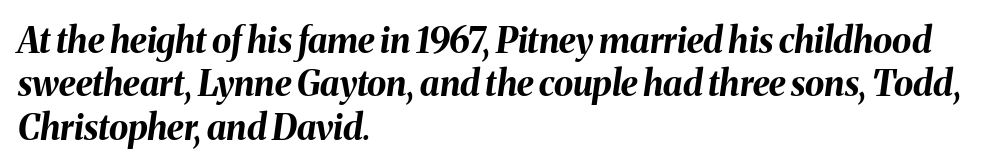
{"italic": "yes", "lean": "right", "slant_degrees": 8, "bold": "yes", "weight": "bold", "width": "normal", "stroke_contrast": "medium", "x_height": "medium", "monospaced": "no", "underline": "no", "align": "left", "line_spacing_ratio": 1.24, "letter_spacing": "normal", "letter_spacing_em": 0.0, "glyph_px": 35}
